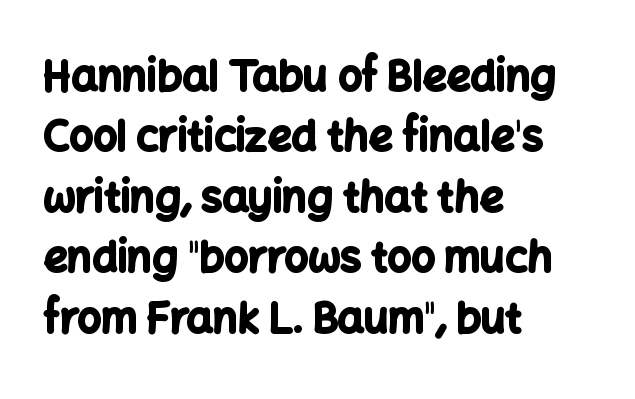
{"serif": "no", "italic": "no", "bold": "yes", "weight": "bold", "width": "normal", "stroke_contrast": "low", "x_height": "medium", "monospaced": "no", "underline": "no", "align": "left", "line_spacing": "normal", "line_spacing_ratio": 1.44, "letter_spacing": "normal", "letter_spacing_em": 0.0, "glyph_px": 42}
